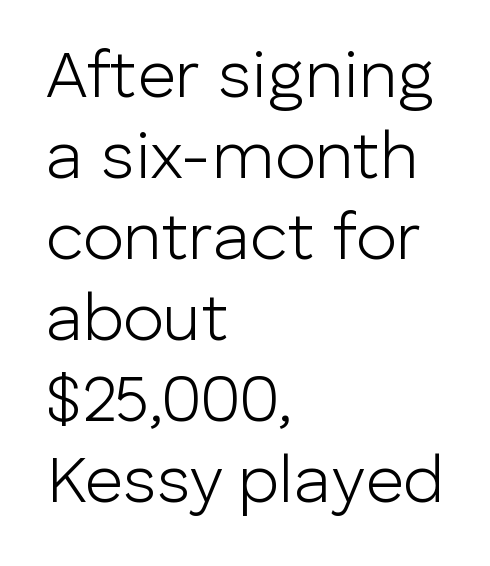
Q: Is the text bold? A: No.
Q: Is the text italic (slanted)? A: No, it is upright.
Q: Is the typeface a serif or a sans-serif typeface? A: Sans-serif.
Q: Is the text underlined? A: No.
Q: How is the paragraph aligned? A: Left-aligned.
Q: Is the spacing between letters normal or unusually wide? A: Normal.
Q: Width (condensed, normal, or wide)? A: Normal.
Q: Stroke contrast? A: Low.
Q: x-height? A: Medium.
Q: Monospaced? A: No.
